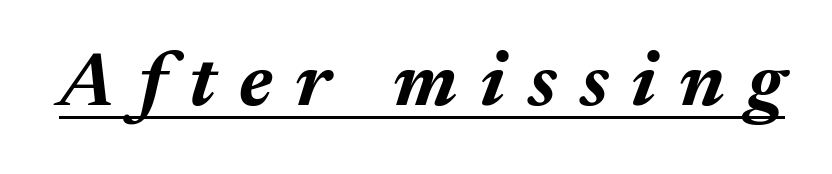
{"italic": "yes", "lean": "right", "slant_degrees": 17, "bold": "yes", "weight": "bold", "width": "normal", "stroke_contrast": "medium", "x_height": "medium", "monospaced": "no", "underline": "yes", "letter_spacing": "wide", "letter_spacing_em": 0.3, "glyph_px": 77}
